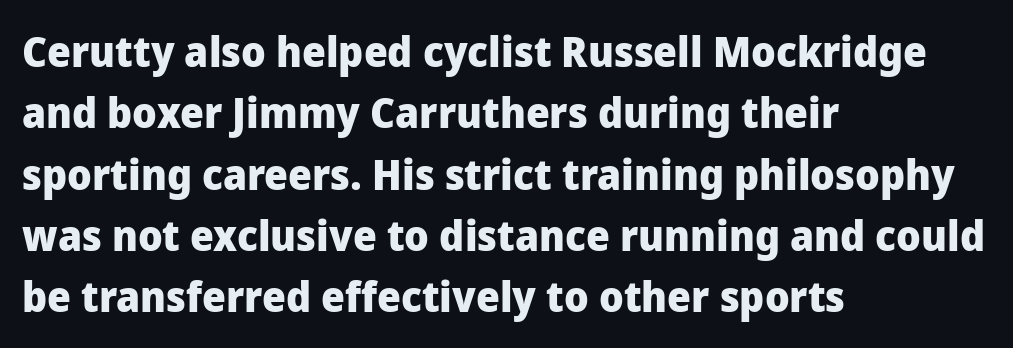
The passage shown is not underscored anywhere. The letters stand straight up with perfectly vertical stems. The block of text has a typical density, with ordinary space between rows. The face used here has the dense, thick strokes of a bold.
